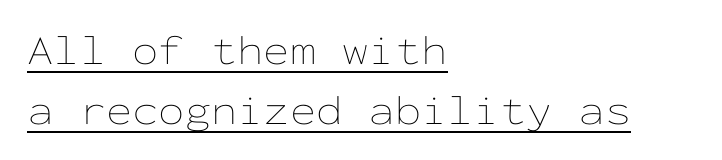
{"italic": "no", "bold": "no", "weight": "thin", "width": "wide", "stroke_contrast": "low", "x_height": "medium", "monospaced": "yes", "underline": "yes", "align": "left", "line_spacing": "normal", "line_spacing_ratio": 1.44, "letter_spacing": "normal", "letter_spacing_em": 0.0, "glyph_px": 42}
